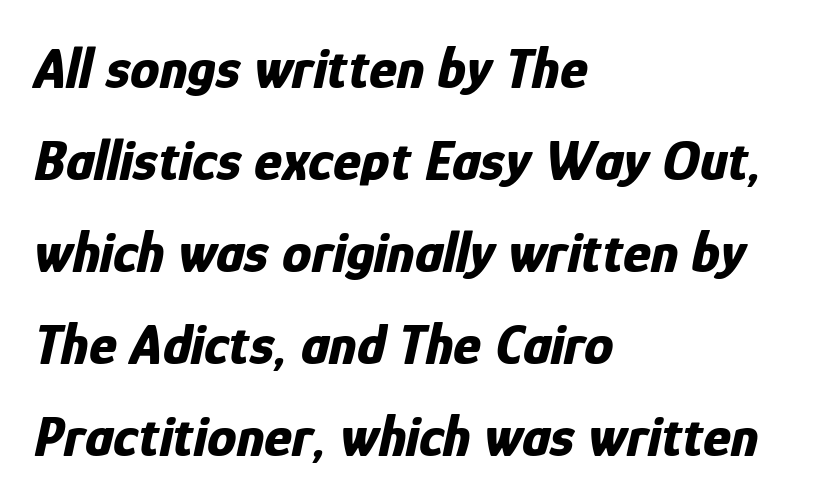
The image shows 59 px bold, condensed type, italic (leaning right); set left-aligned, normal line spacing (1.56x), normal letter spacing, not underlined; low stroke contrast and a medium x-height.
